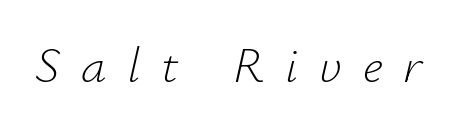
Anything drawn beneath the words? Only blank space. A typesetter would call this heavily tracked-out type. The rendering applies a slant to the glyphs. Here the designer chose a conventional face with non-uniform glyph widths.
